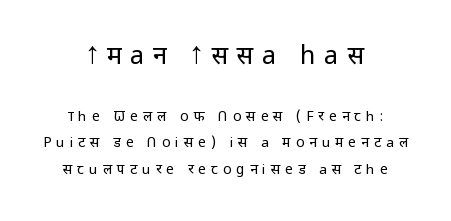
Q: Is the text bold? A: No.
Q: Is the text italic (slanted)? A: No, it is upright.
Q: Is the text underlined? A: No.
Q: How is the paragraph aligned? A: Centered.
Q: Is the spacing between letters normal or unusually wide? A: Unusually wide.
Q: Which block of text is set in a larger size, the first (top) or the second (bottom)? A: The first (top) one.
